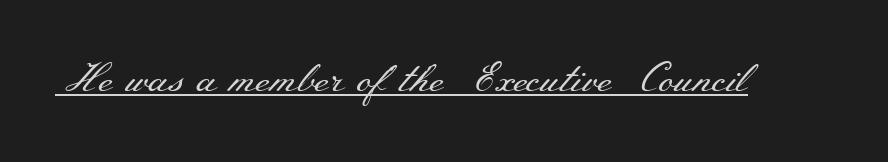
Stroke mass is kept to a normal reading level or below. The letters advance in unequal steps, a hallmark of proportional type. Between one letter and the next there's only the usual sliver of space. Observe the serifs anchoring each vertical stroke in this sample. Is there an underline? Yes — a line sits under the letters.
